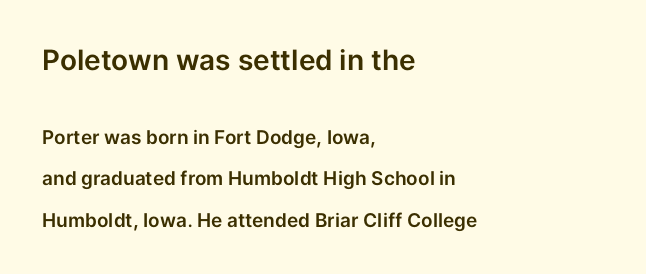
Loosely led — the rows are spread out. All the whitespace from short lines collects on the right. A typesetter would label this face a sans. The rendering uses natural spacing where letterforms have individual widths. The letters in the upper block stand taller than those in the block below. The letters sit at their default tracking, neither squeezed nor spread.
